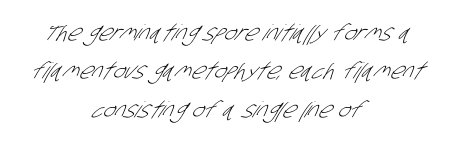
One-word summary of the alignment: center. The rendering keeps characters at their native spacing. The strokes carry an ordinary text weight at most. Underline: absent.
